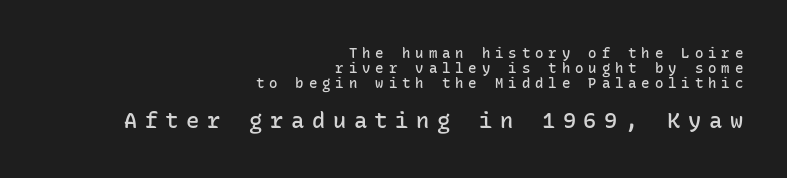
Q: Is the text bold? A: Semi-bold.
Q: Is the text italic (slanted)? A: No, it is upright.
Q: Is the text underlined? A: No.
Q: How is the paragraph aligned? A: Right-aligned.
Q: Is the spacing between letters normal or unusually wide? A: Unusually wide.
Q: Is the spacing between lines tight, normal or loose? A: Tight.
Q: Which block of text is set in a larger size, the first (top) or the second (bottom)? A: The second (bottom) one.
